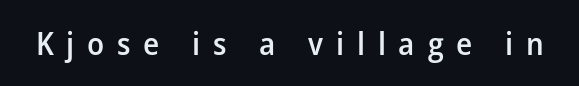
Q: Is the text bold? A: Semi-bold.
Q: Is the text italic (slanted)? A: No, it is upright.
Q: Is the typeface a serif or a sans-serif typeface? A: Sans-serif.
Q: Is the text underlined? A: No.
Q: Is the spacing between letters normal or unusually wide? A: Unusually wide.
Q: Width (condensed, normal, or wide)? A: Normal.
Q: Stroke contrast? A: Low.
Q: x-height? A: Medium.
Q: Monospaced? A: No.
